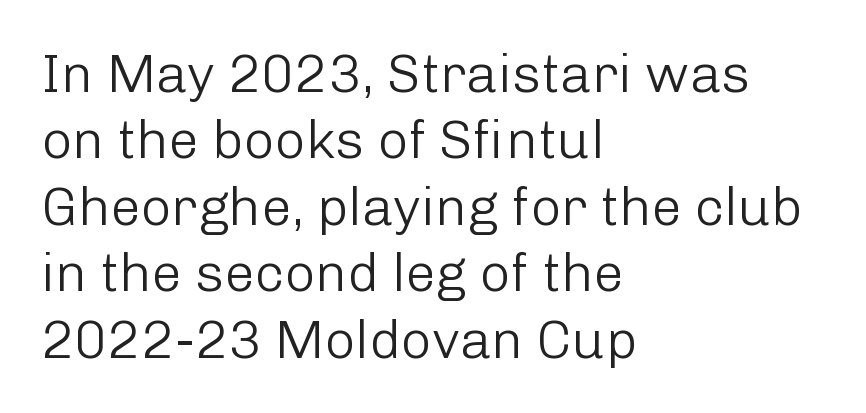
{"serif": "no", "italic": "no", "bold": "no", "weight": "light", "width": "normal", "stroke_contrast": "low", "x_height": "medium", "monospaced": "no", "underline": "no", "align": "left", "line_spacing_ratio": 1.23, "letter_spacing": "normal", "letter_spacing_em": 0.0, "glyph_px": 54}
